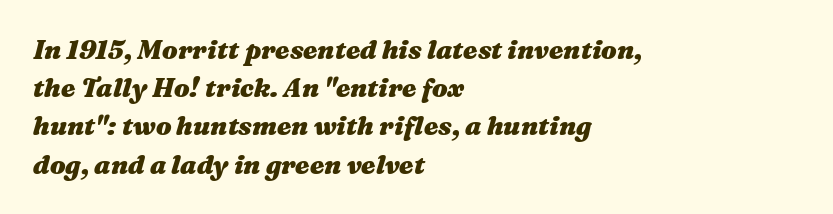
{"italic": "yes", "lean": "right", "slant_degrees": 16, "bold": "yes", "underline": "no", "align": "left", "line_spacing": "normal", "line_spacing_ratio": 1.47, "letter_spacing": "normal", "letter_spacing_em": 0.0, "glyph_px": 26}
